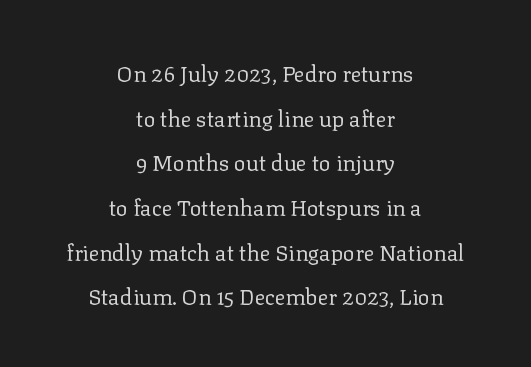
The image shows 22 px text type, upright; set centered, loose line spacing (2.03x), normal letter spacing, not underlined.
